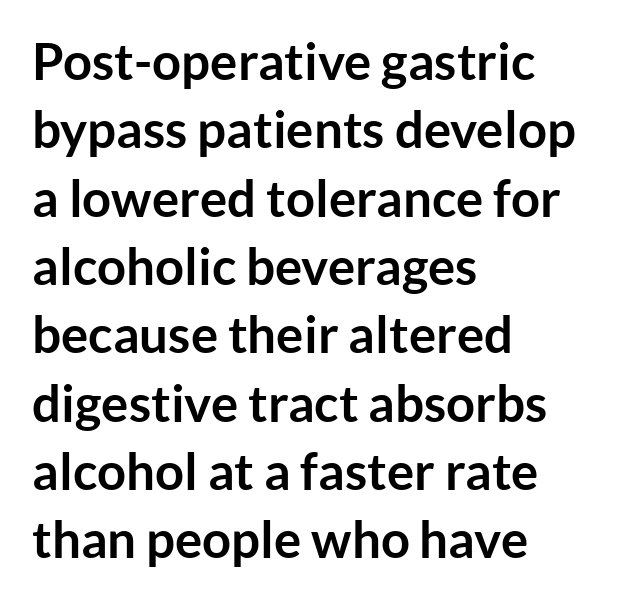
The image shows 51 px semibold sans-serif type, upright; set left-aligned, normal line spacing (1.34x), normal letter spacing, not underlined; low stroke contrast and a medium x-height.
